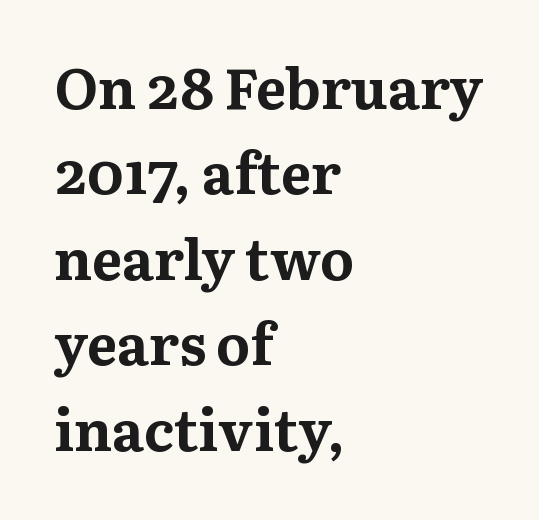
When letters stand straight like this, we call the style roman or upright. Each letter keeps its own natural width here, so spacing adapts to shape. Type style note: has serifs. These lines carry a lot of weight — the face is fully bold.
